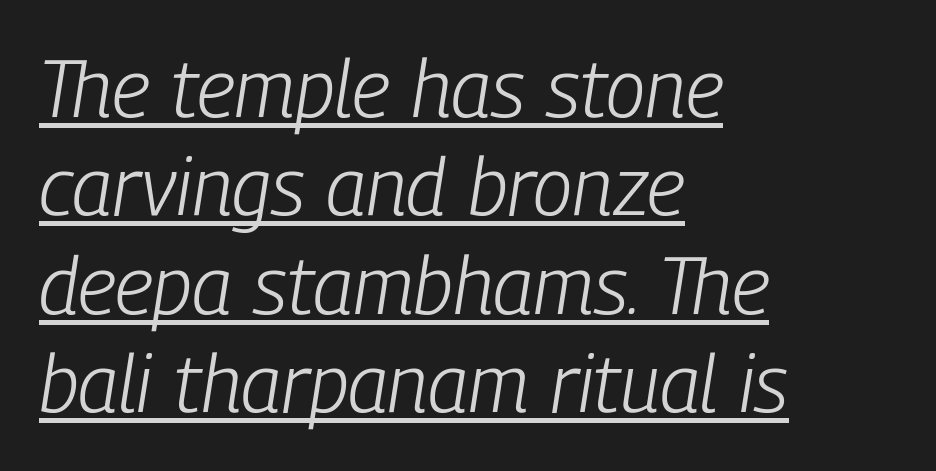
Q: Is the text bold? A: No.
Q: Is the text italic (slanted)? A: Yes, it leans right by about 9 degrees.
Q: Is the text underlined? A: Yes.
Q: How is the paragraph aligned? A: Left-aligned.
Q: Is the spacing between letters normal or unusually wide? A: Normal.
Q: Width (condensed, normal, or wide)? A: Condensed.
Q: Stroke contrast? A: Low.
Q: x-height? A: Medium.
Q: Monospaced? A: No.
